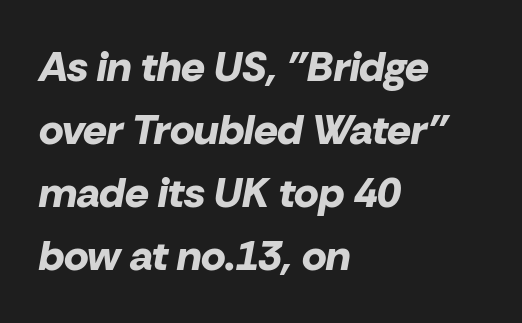
When letters slant like this, we call the style italic. Just letters on the line, the space beneath them empty. Casual observation: everything's shoved over to the left. The letters are bold, with thick, heavy strokes. Spacing verdict: proportional, widths tailored to each character.
